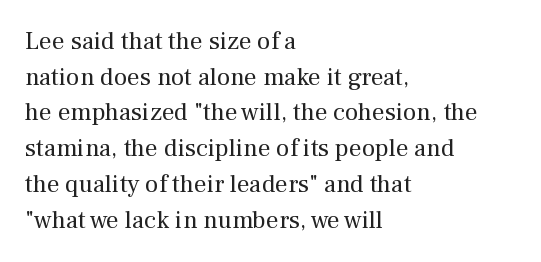
No word sits above an underline. These lines stack with their left ends in a neat column. The line-height multiplier appears to be the usual default. Ordinary non-slanted type is in use. Students, note that the glyphs here touch the page at normal intervals.
